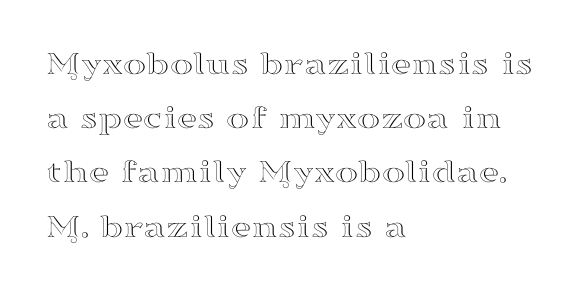
One-word summary of the alignment: left. Upright lettering throughout. Is the letter spacing exaggerated? No — it looks like the ordinary default. The rendering shows small feet on the letterforms — a serif design.
